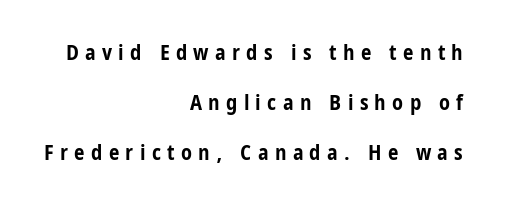
The image shows 21 px bold type, upright; set right-aligned, loose line spacing (2.37x), unusually wide letter spacing (+0.3 em), not underlined.
